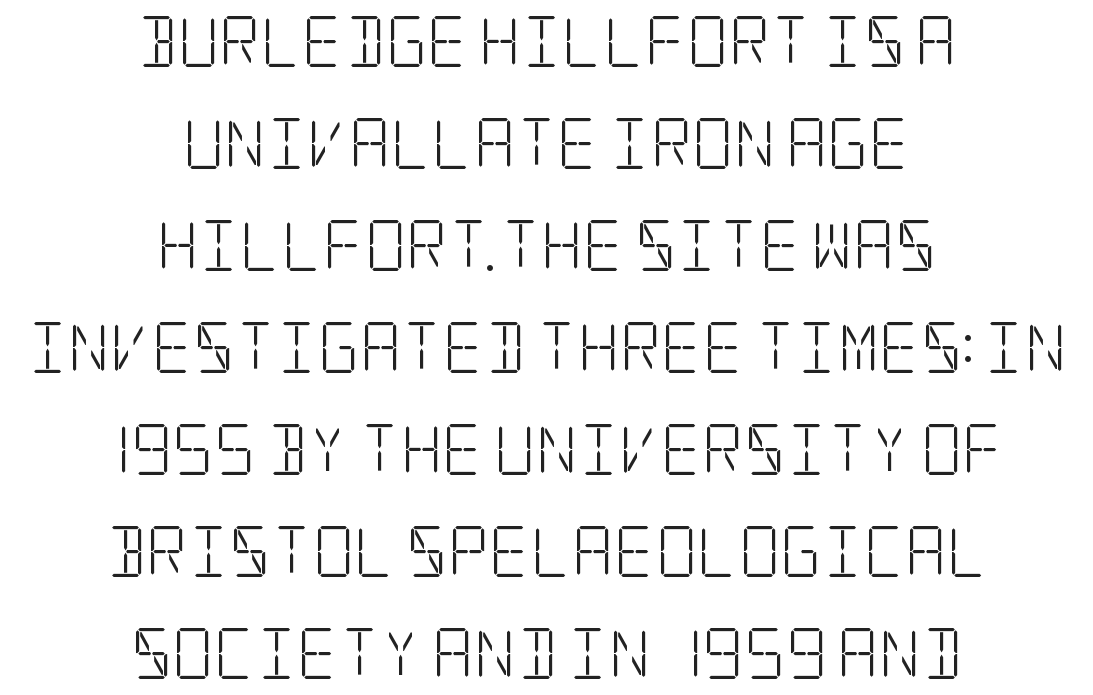
The image shows 51 px light, condensed serif type, upright; set centered, loose line spacing (2.0x), normal letter spacing, not underlined; low stroke contrast and a large x-height.
